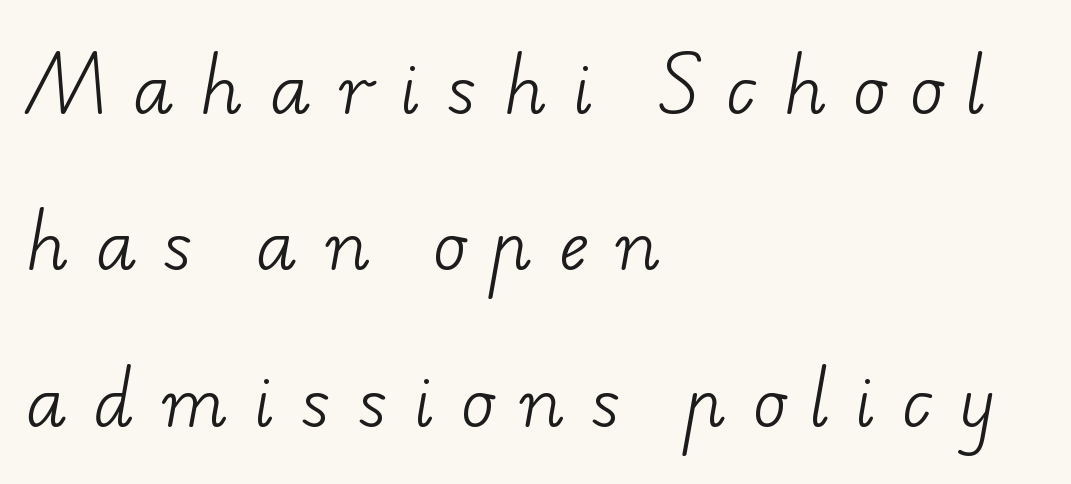
Q: Is the text bold? A: No.
Q: Is the typeface a serif or a sans-serif typeface? A: Serif.
Q: Is the text underlined? A: No.
Q: How is the paragraph aligned? A: Left-aligned.
Q: Is the spacing between letters normal or unusually wide? A: Unusually wide.
Q: Is the spacing between lines tight, normal or loose? A: Loose.
Q: Width (condensed, normal, or wide)? A: Wide.
Q: Stroke contrast? A: Low.
Q: x-height? A: Small.
Q: Monospaced? A: No.
